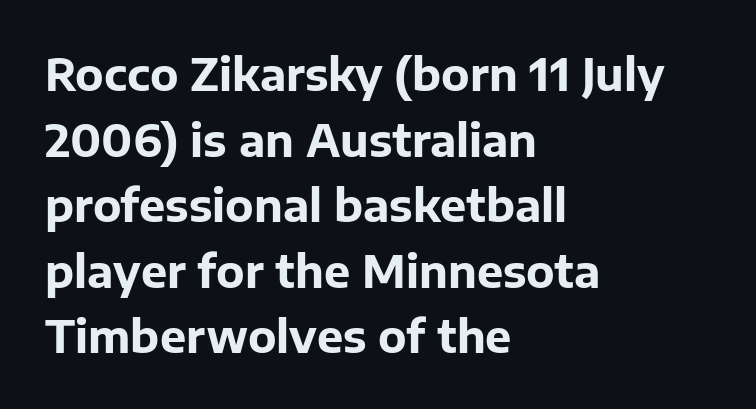
{"serif": "no", "italic": "no", "bold": "yes", "weight": "bold", "width": "normal", "stroke_contrast": "low", "x_height": "medium", "monospaced": "no", "underline": "no", "align": "left", "line_spacing": "normal", "line_spacing_ratio": 1.49, "letter_spacing": "normal", "letter_spacing_em": 0.0, "glyph_px": 44}
